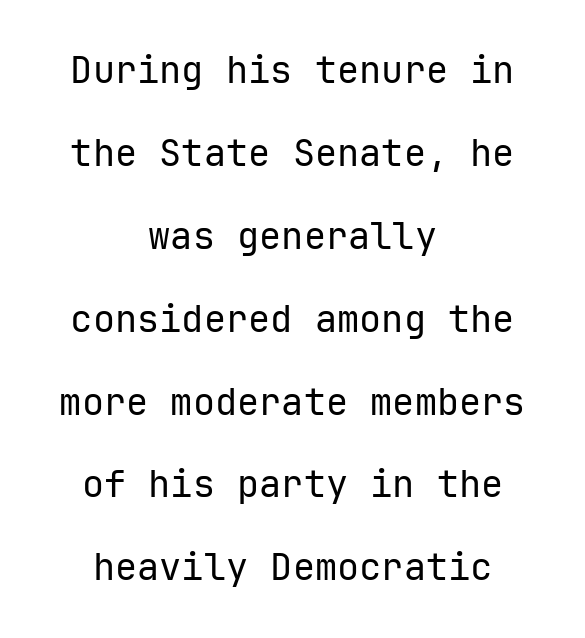
Q: Is the text bold? A: No.
Q: Is the text italic (slanted)? A: No, it is upright.
Q: Is the typeface a serif or a sans-serif typeface? A: Sans-serif.
Q: Is the text underlined? A: No.
Q: How is the paragraph aligned? A: Centered.
Q: Is the spacing between letters normal or unusually wide? A: Normal.
Q: Is the spacing between lines tight, normal or loose? A: Loose.
Q: Width (condensed, normal, or wide)? A: Normal.
Q: Stroke contrast? A: Low.
Q: x-height? A: Medium.
